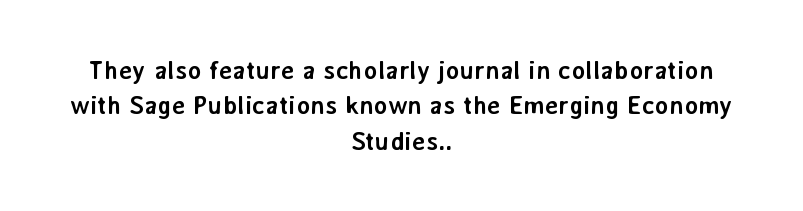
Unlike italic type, these characters show no tilt at all. Each row of text sits above clean, open space. Tracking here is standard; glyphs follow each other at the usual distance. Stroke thickness is high; the sample reads as a true bold. Notice how the passage keeps no hard edge, just a central spine.
